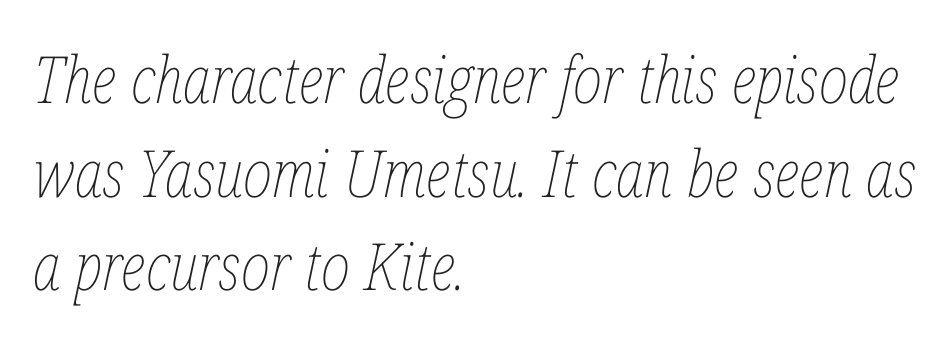
Q: Is the text bold? A: No.
Q: Is the text italic (slanted)? A: Yes, it leans right by about 12 degrees.
Q: Is the text underlined? A: No.
Q: How is the paragraph aligned? A: Left-aligned.
Q: Is the spacing between letters normal or unusually wide? A: Normal.
Q: Is the spacing between lines tight, normal or loose? A: Normal.
Q: Width (condensed, normal, or wide)? A: Condensed.
Q: Stroke contrast? A: Low.
Q: x-height? A: Medium.
Q: Monospaced? A: No.
